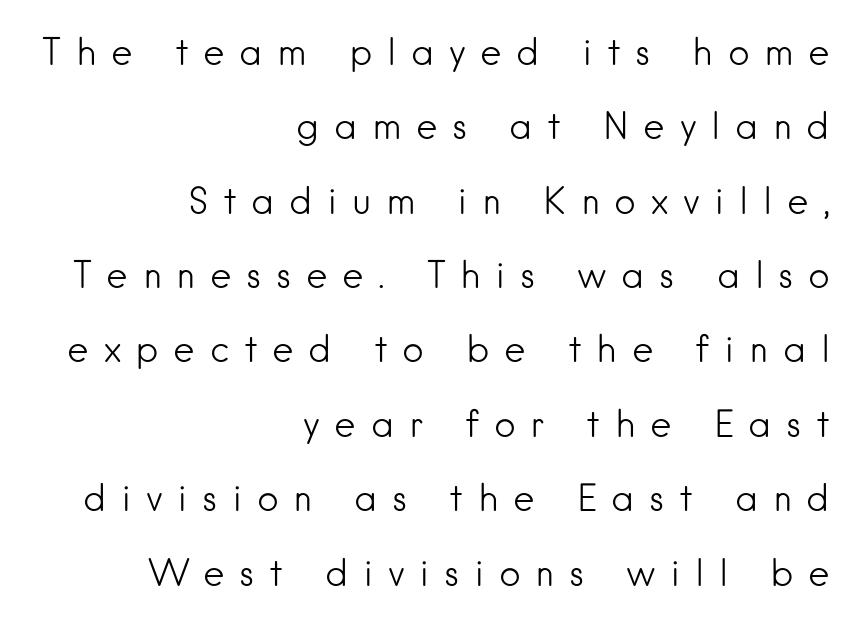
A bare baseline throughout the passage. Notice the wide empty band between every row — that's loose leading. Observe the absence of serifs on each vertical stroke in this sample. Notice how the passage keeps a crisp vertical edge on the right only. Heaviness? Minimal to ordinary, like unemphasized prose. Varying glyph widths throughout — classic text-font behaviour.
